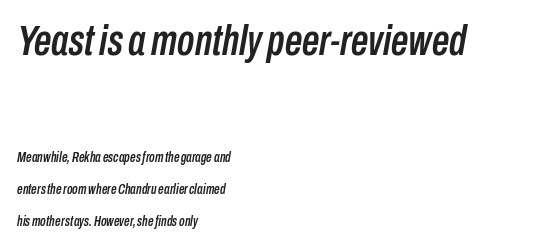
{"italic": "yes", "lean": "right", "slant_degrees": 10, "width": "condensed", "stroke_contrast": "low", "x_height": "medium", "monospaced": "no", "underline": "no", "align": "left", "line_spacing": "loose", "line_spacing_ratio": 2.27, "letter_spacing": "normal", "letter_spacing_em": 0.0, "larger_block": "first", "size_ratio": 3.07, "glyph_px": 43}
